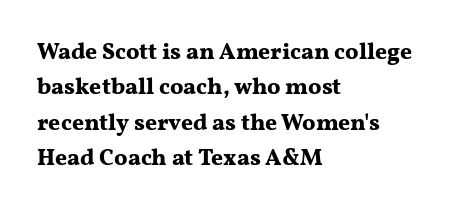
{"italic": "no", "bold": "yes", "underline": "no", "align": "left", "line_spacing": "normal", "line_spacing_ratio": 1.54, "letter_spacing": "normal", "letter_spacing_em": 0.0, "glyph_px": 23}
